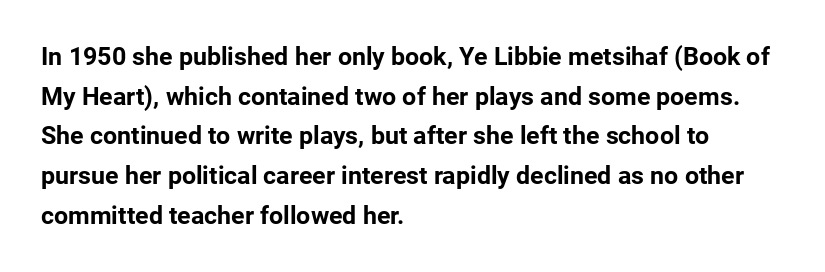
The words here are not underlined. Glyph-to-glyph distance matches everyday printed text. The rows are spaced the way most documents space them. The lettering holds an erect, upright posture throughout. Heavy-handed strokes throughout: this text is bold. Which margin do the lines hug? The left one — the right edge is uneven.
